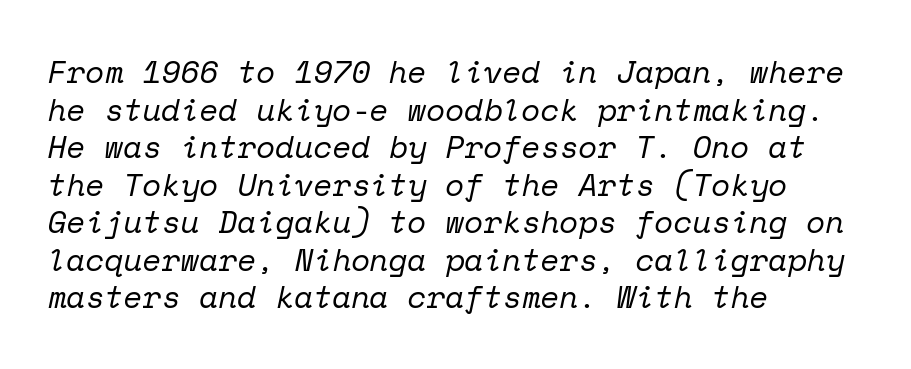
Q: Is the text bold? A: No.
Q: Is the text italic (slanted)? A: Yes, it leans right by about 12 degrees.
Q: Is the typeface a serif or a sans-serif typeface? A: Serif.
Q: Is the text underlined? A: No.
Q: How is the paragraph aligned? A: Left-aligned.
Q: Is the spacing between letters normal or unusually wide? A: Normal.
Q: Width (condensed, normal, or wide)? A: Normal.
Q: Stroke contrast? A: Low.
Q: x-height? A: Medium.
Q: Monospaced? A: Yes.
